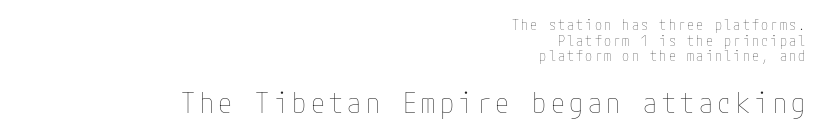
Q: Is the text bold? A: No.
Q: Is the text italic (slanted)? A: No, it is upright.
Q: Is the text underlined? A: No.
Q: How is the paragraph aligned? A: Right-aligned.
Q: Is the spacing between lines tight, normal or loose? A: Tight.
Q: Which block of text is set in a larger size, the first (top) or the second (bottom)? A: The second (bottom) one.
Q: Width (condensed, normal, or wide)? A: Condensed.
Q: Stroke contrast? A: Low.
Q: x-height? A: Medium.
